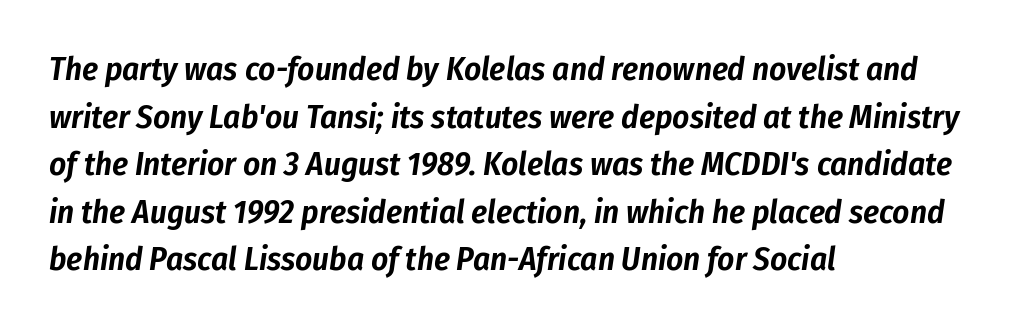
The passage shown has conventional tracking throughout. The gap between lines stays unmarked. One glance says typical: line gaps are just what's usual. Visually the block forms a straight wall on the left and a jagged coastline on the right. Proportional: the letters do not fall into vertical columns. Yep, that's italic — everything's leaning.
